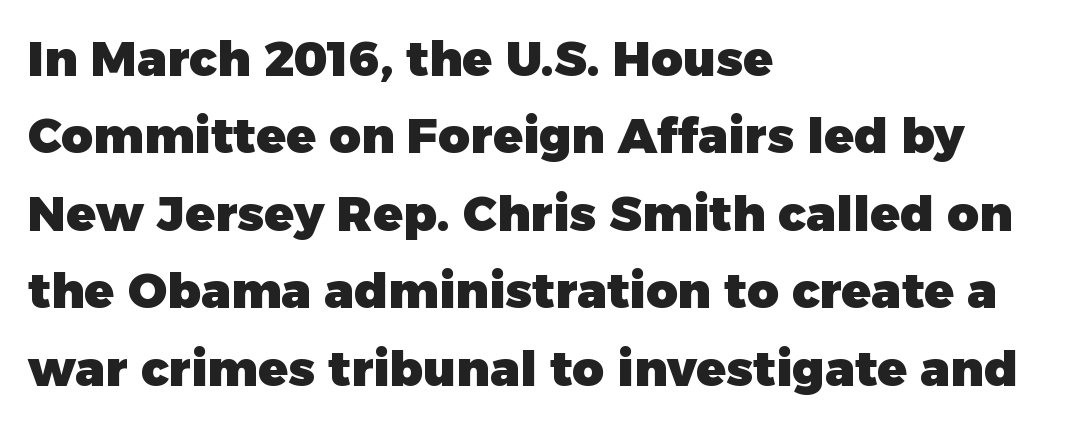
{"serif": "no", "italic": "no", "bold": "yes", "weight": "heavy", "width": "normal", "stroke_contrast": "low", "x_height": "medium", "monospaced": "no", "underline": "no", "align": "left", "line_spacing": "normal", "line_spacing_ratio": 1.58, "letter_spacing": "normal", "letter_spacing_em": 0.0, "glyph_px": 49}
